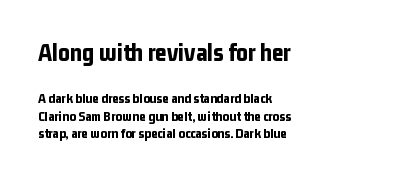
The image shows 25 px bold type, upright; set left-aligned, normal line spacing (1.27x), normal letter spacing, not underlined; the first (top) block is 1.79x larger.
